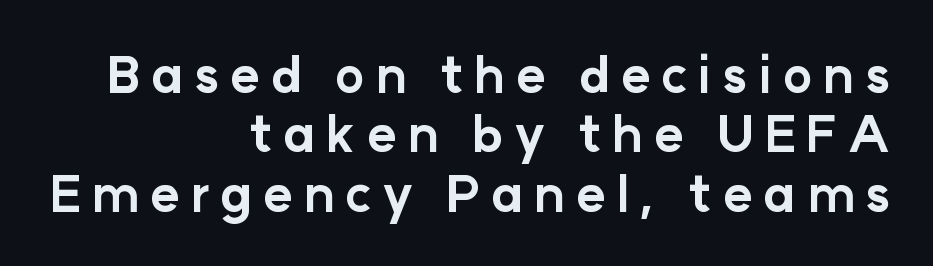
Q: Is the text bold? A: Yes.
Q: Is the text italic (slanted)? A: No, it is upright.
Q: Is the typeface a serif or a sans-serif typeface? A: Sans-serif.
Q: Is the text underlined? A: No.
Q: How is the paragraph aligned? A: Right-aligned.
Q: Is the spacing between letters normal or unusually wide? A: Unusually wide.
Q: Width (condensed, normal, or wide)? A: Normal.
Q: Stroke contrast? A: Low.
Q: x-height? A: Medium.
Q: Monospaced? A: No.
